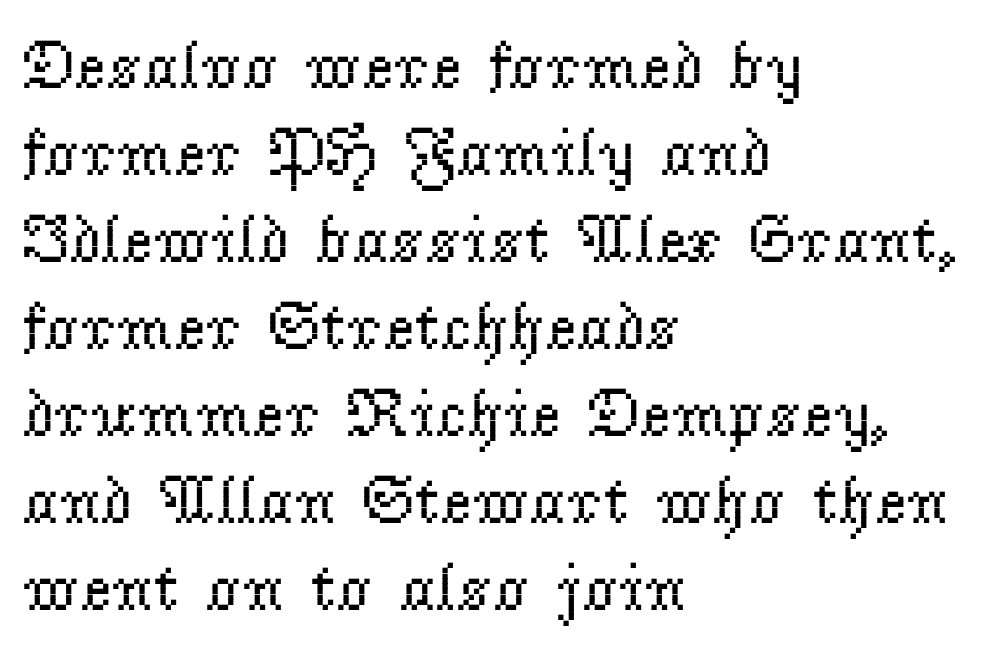
Q: Is the text bold? A: No.
Q: Is the text italic (slanted)? A: No, it is upright.
Q: Is the typeface a serif or a sans-serif typeface? A: Serif.
Q: Is the text underlined? A: No.
Q: How is the paragraph aligned? A: Left-aligned.
Q: Is the spacing between letters normal or unusually wide? A: Normal.
Q: Is the spacing between lines tight, normal or loose? A: Normal.
Q: Width (condensed, normal, or wide)? A: Normal.
Q: Stroke contrast? A: Low.
Q: x-height? A: Small.
Q: Monospaced? A: No.
